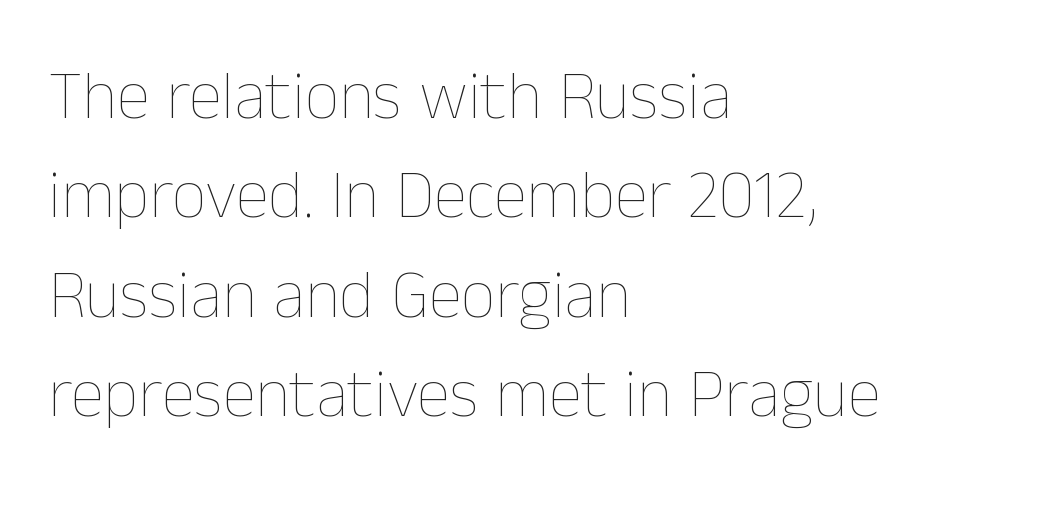
Between one letter and the next there's only the usual sliver of space. The paragraph shown leans on its left margin. The letters stand upright; this is a roman face. The characters are drawn with everyday or finer stroke widths.
